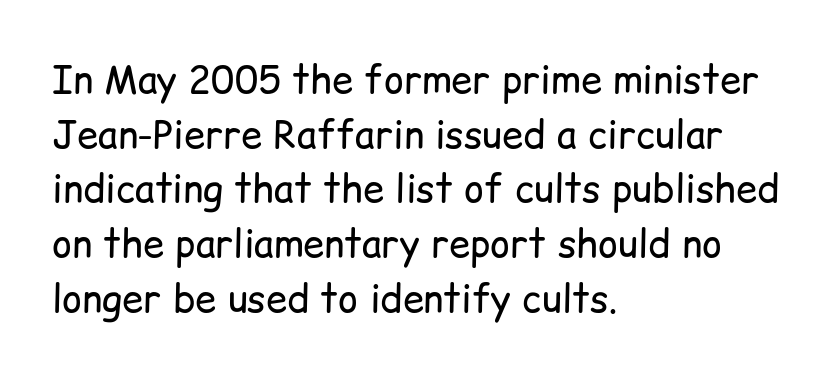
The image shows 38 px regular-weight sans-serif type, upright; set left-aligned, normal line spacing (1.44x), normal letter spacing, not underlined; low stroke contrast and a medium x-height.
